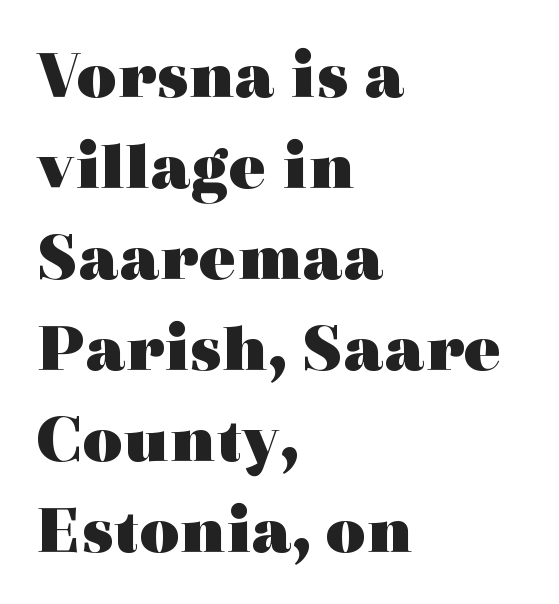
The image shows 70 px heavy, wide serif type, upright; set left-aligned, normal line spacing (1.3x), normal letter spacing, not underlined; a medium x-height.
